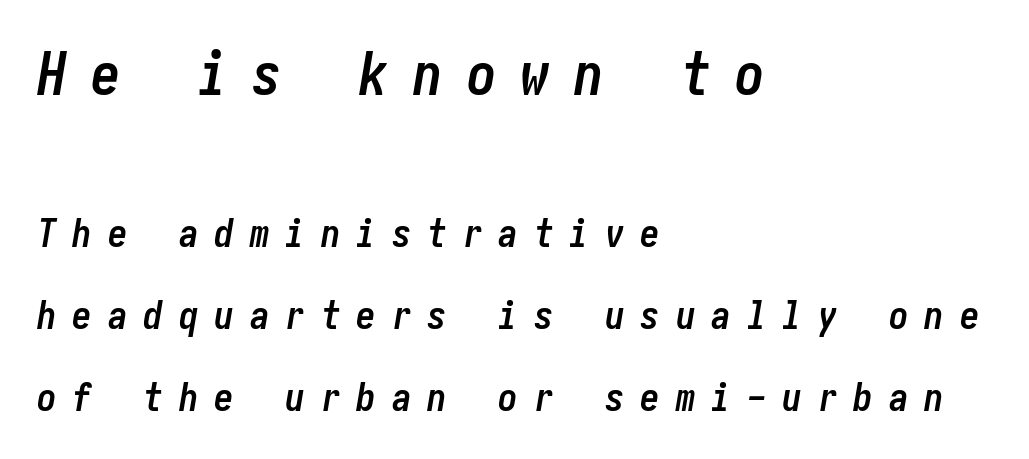
There's an unmistakable incline to the writing here. Reading down the block, your eye returns to a fixed left position each line. A typesetter would call this heavily tracked-out type. Is there much room between lines? Yes — plenty of vertical air separates them.
